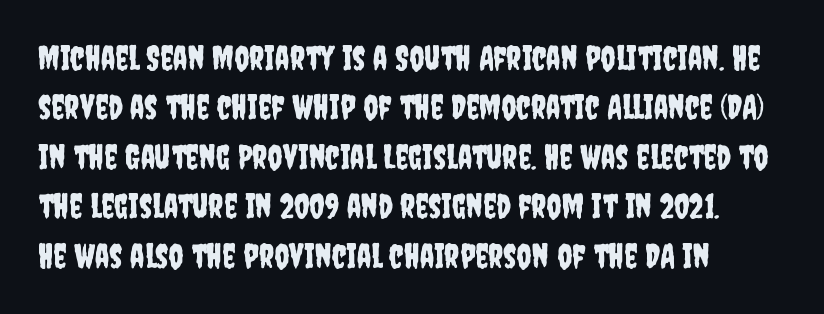
{"serif": "no", "italic": "no", "width": "condensed", "stroke_contrast": "low", "x_height": "large", "monospaced": "no", "underline": "no", "align": "left", "line_spacing": "normal", "line_spacing_ratio": 1.5, "letter_spacing": "normal", "letter_spacing_em": 0.0, "glyph_px": 33}
